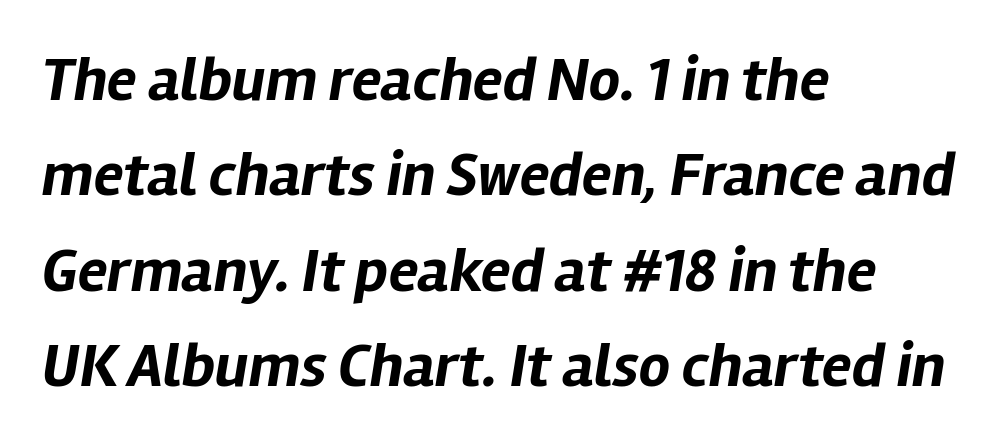
Q: Is the text bold? A: Yes.
Q: Is the text italic (slanted)? A: Yes, it leans right by about 12 degrees.
Q: Is the text underlined? A: No.
Q: How is the paragraph aligned? A: Left-aligned.
Q: Is the spacing between letters normal or unusually wide? A: Normal.
Q: Is the spacing between lines tight, normal or loose? A: Normal.
Q: Width (condensed, normal, or wide)? A: Normal.
Q: Stroke contrast? A: Low.
Q: x-height? A: Medium.
Q: Monospaced? A: No.
